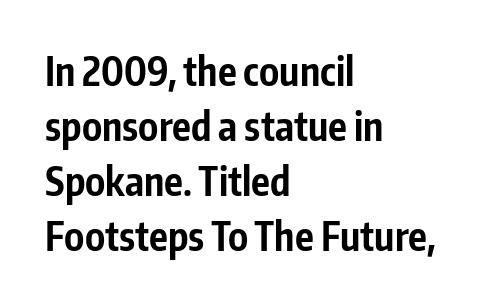
{"serif": "no", "italic": "no", "bold": "yes", "weight": "bold", "width": "condensed", "stroke_contrast": "low", "x_height": "medium", "monospaced": "no", "underline": "no", "align": "left", "line_spacing": "normal", "line_spacing_ratio": 1.41, "letter_spacing": "normal", "letter_spacing_em": 0.0, "glyph_px": 39}
